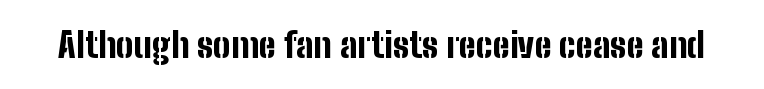
No feet cap the strokes, marking this as sans-serif type. The space directly below the letters is spotless. Notice how the stems are strictly vertical — no italics here. This is heavy type, rendered in bold. The passage shown is typed in a proportional face where columns would drift. The letters sit at their default tracking, neither squeezed nor spread.
